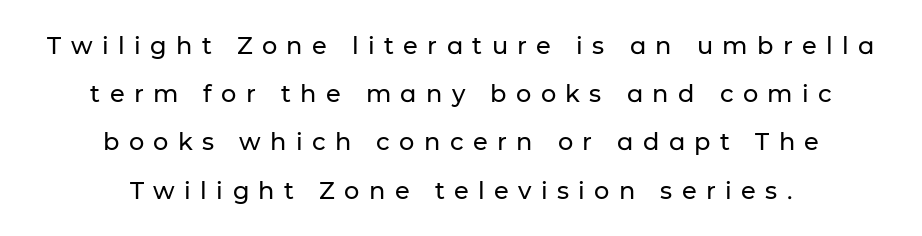
The image shows 24 px text type, upright; set centered, loose line spacing (2.01x), unusually wide letter spacing (+0.39 em), not underlined.
